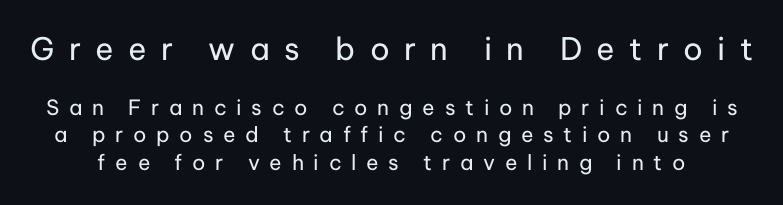
This sample uses expanded letter spacing, leaving extra air between glyphs. You can tell it's not italic because the verticals are truly vertical. The zone under the glyphs is completely vacant. Classification — sans serif. Do the characters align in a grid? No, the font is proportional. Each new line begins a customary step beneath the previous one.
